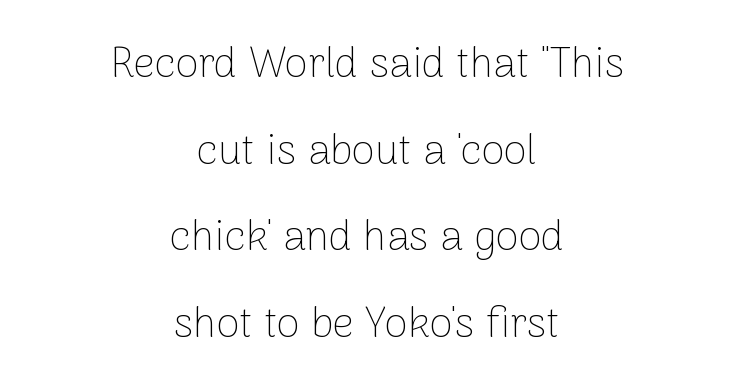
Q: Is the text bold? A: No.
Q: Is the text italic (slanted)? A: No, it is upright.
Q: Is the typeface a serif or a sans-serif typeface? A: Sans-serif.
Q: Is the text underlined? A: No.
Q: How is the paragraph aligned? A: Centered.
Q: Is the spacing between letters normal or unusually wide? A: Normal.
Q: Is the spacing between lines tight, normal or loose? A: Loose.
Q: Width (condensed, normal, or wide)? A: Normal.
Q: Stroke contrast? A: Low.
Q: x-height? A: Medium.
Q: Monospaced? A: No.
